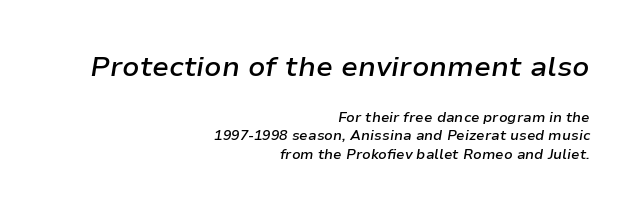
Q: Is the text bold? A: Semi-bold.
Q: Is the text italic (slanted)? A: Yes, it leans right by about 9 degrees.
Q: Is the text underlined? A: No.
Q: How is the paragraph aligned? A: Right-aligned.
Q: Is the spacing between letters normal or unusually wide? A: Normal.
Q: Is the spacing between lines tight, normal or loose? A: Normal.
Q: Which block of text is set in a larger size, the first (top) or the second (bottom)? A: The first (top) one.
Q: Width (condensed, normal, or wide)? A: Normal.
Q: Stroke contrast? A: Low.
Q: x-height? A: Medium.
Q: Monospaced? A: No.
